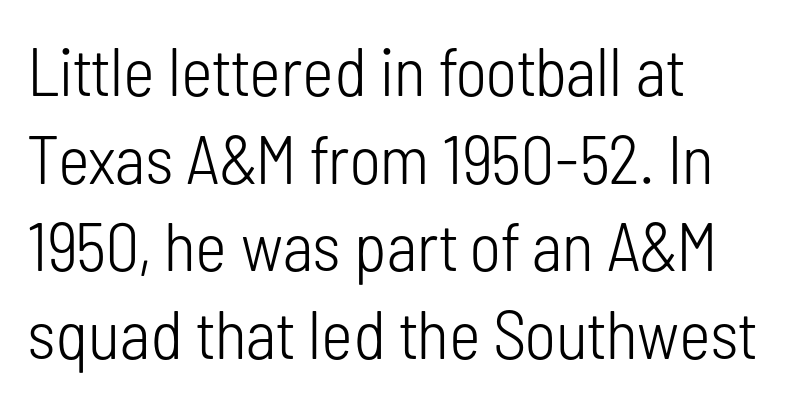
The image shows 68 px light, condensed sans-serif type, upright; set left-aligned, normal line spacing (1.29x), normal letter spacing, not underlined; low stroke contrast and a medium x-height.
